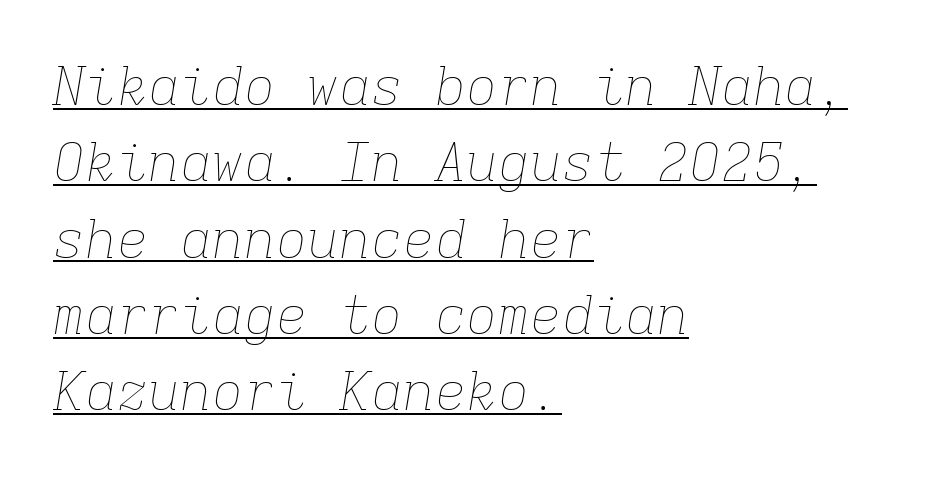
{"italic": "yes", "lean": "right", "slant_degrees": 9, "bold": "no", "weight": "thin", "width": "normal", "stroke_contrast": "low", "x_height": "medium", "monospaced": "yes", "underline": "yes", "align": "left", "line_spacing": "normal", "line_spacing_ratio": 1.44, "letter_spacing": "normal", "letter_spacing_em": 0.0, "glyph_px": 53}
